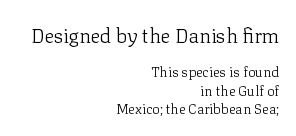
{"italic": "no", "bold": "no", "underline": "no", "align": "right", "line_spacing": "normal", "line_spacing_ratio": 1.31, "letter_spacing": "normal", "letter_spacing_em": 0.0, "larger_block": "first", "size_ratio": 1.43, "glyph_px": 20}
